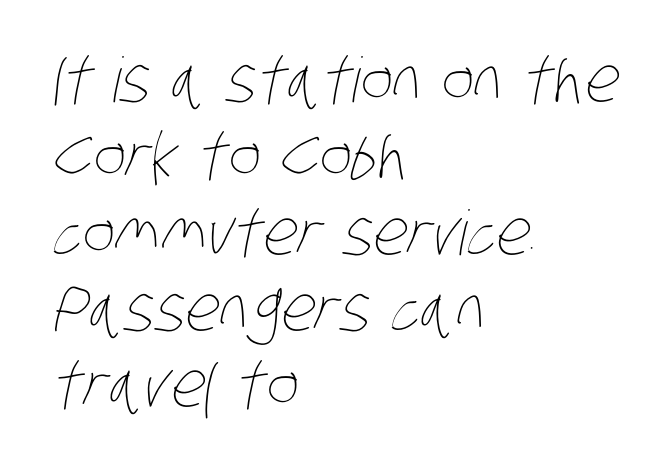
The image shows 62 px thin, condensed type; set left-aligned, line spacing 1.23x, normal letter spacing, not underlined; low stroke contrast and a large x-height.
